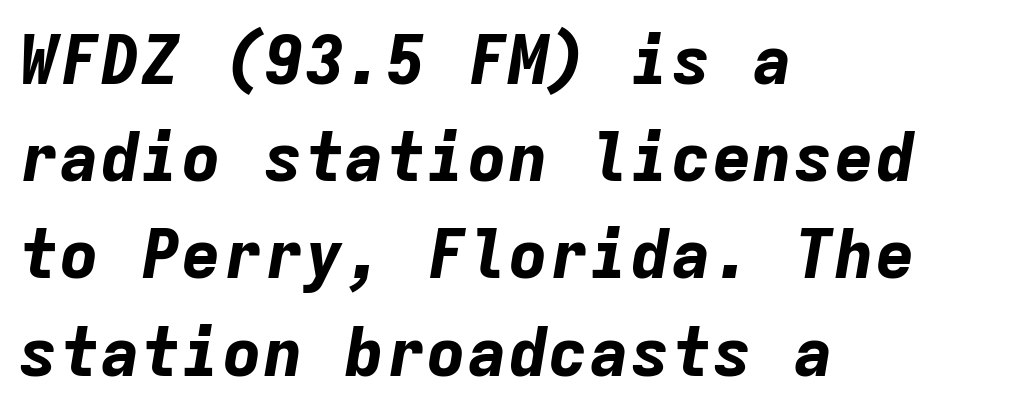
The image shows 68 px bold type, italic (leaning right), monospaced; set left-aligned, normal line spacing (1.43x), normal letter spacing, not underlined; low stroke contrast and a medium x-height.
